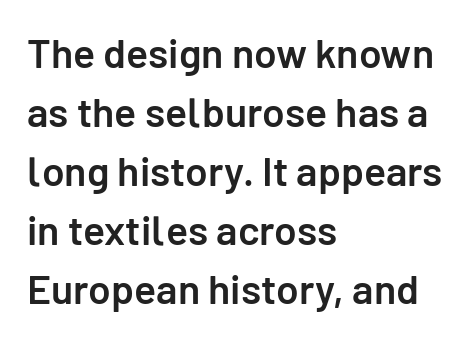
{"serif": "no", "italic": "no", "bold": "semi", "weight": "semibold", "width": "normal", "stroke_contrast": "low", "x_height": "medium", "monospaced": "no", "underline": "no", "align": "left", "line_spacing": "normal", "line_spacing_ratio": 1.44, "letter_spacing": "normal", "letter_spacing_em": 0.0, "glyph_px": 41}
